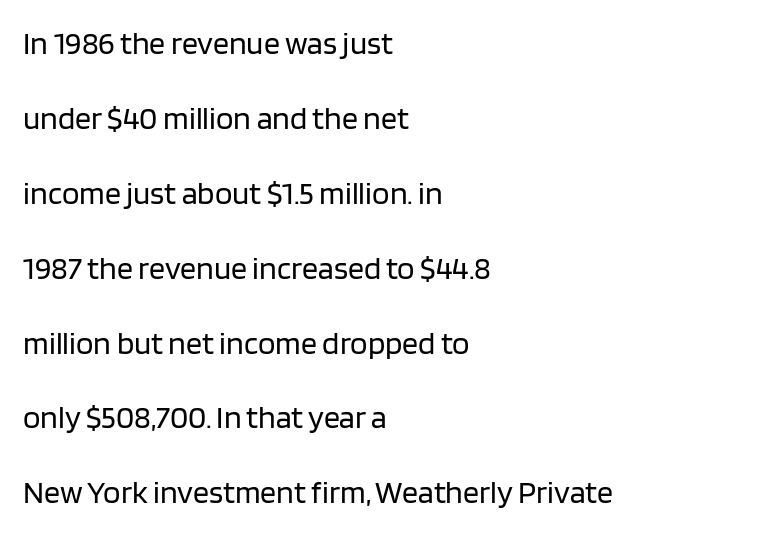
The image shows 32 px regular-weight sans-serif type, upright; set left-aligned, loose line spacing (2.34x), normal letter spacing, not underlined; low stroke contrast and a large x-height.
